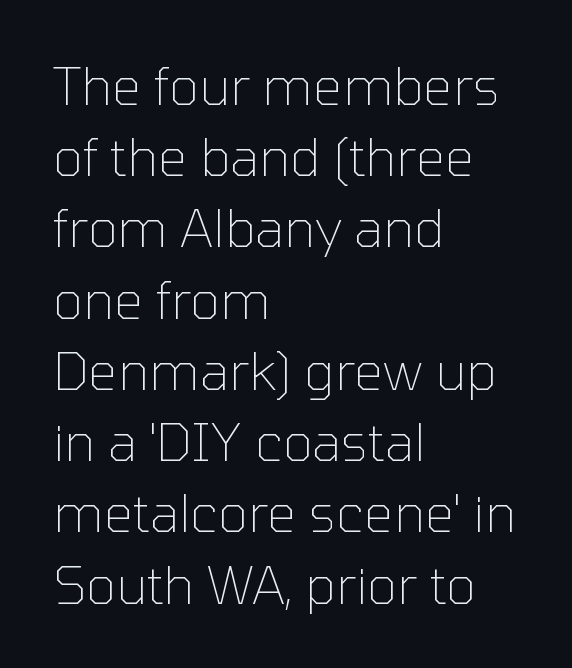
Unlike a traditional serif, this face leaves its strokes unadorned. Varying glyph widths throughout — classic text-font behaviour. Ordinary non-slanted type is in use. The passage is arranged the way most books set body copy — flush left. Baseline-to-baseline distance is the conventional proportion of letter height. The passage shown is not underscored anywhere.
